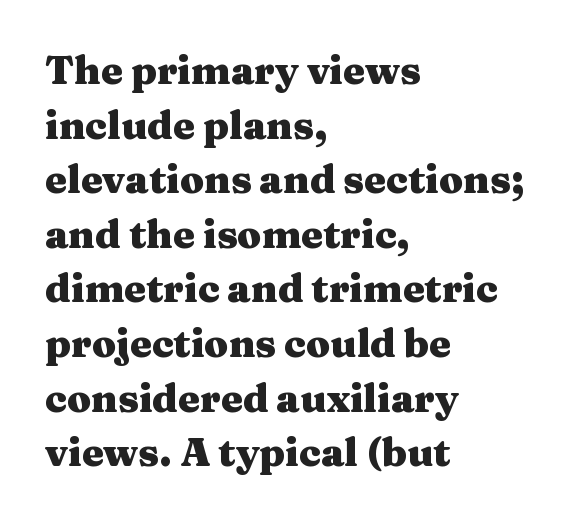
Q: Is the text bold? A: Yes.
Q: Is the text italic (slanted)? A: No, it is upright.
Q: Is the typeface a serif or a sans-serif typeface? A: Serif.
Q: Is the text underlined? A: No.
Q: How is the paragraph aligned? A: Left-aligned.
Q: Is the spacing between letters normal or unusually wide? A: Normal.
Q: Is the spacing between lines tight, normal or loose? A: Normal.
Q: Width (condensed, normal, or wide)? A: Wide.
Q: Stroke contrast? A: Medium.
Q: x-height? A: Medium.
Q: Monospaced? A: No.
